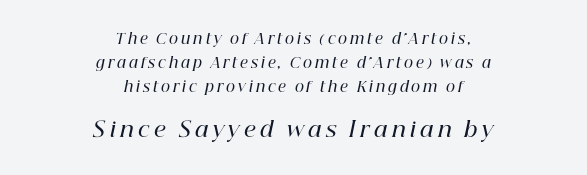
{"italic": "yes", "lean": "right", "slant_degrees": 12, "bold": "semi", "underline": "no", "align": "center", "line_spacing": "normal", "line_spacing_ratio": 1.7, "letter_spacing": "wide", "letter_spacing_em": 0.21, "larger_block": "second", "size_ratio": 1.5, "glyph_px": 21}
